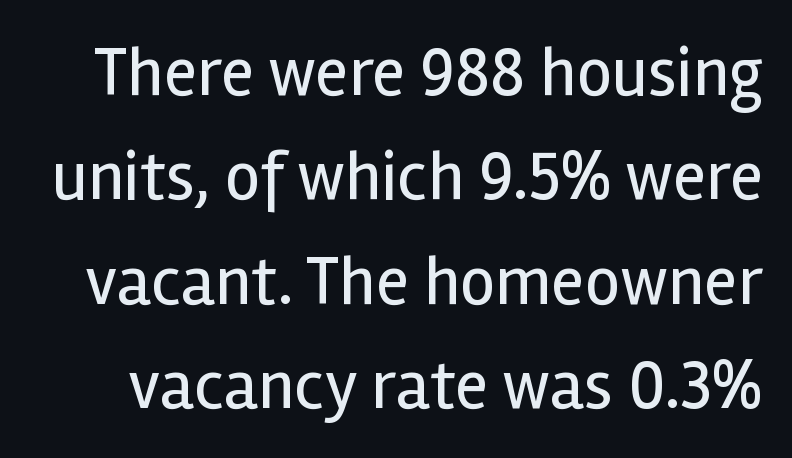
The image shows 70 px regular-weight sans-serif type, upright; set normal line spacing (1.49x), normal letter spacing, not underlined; a medium x-height.
